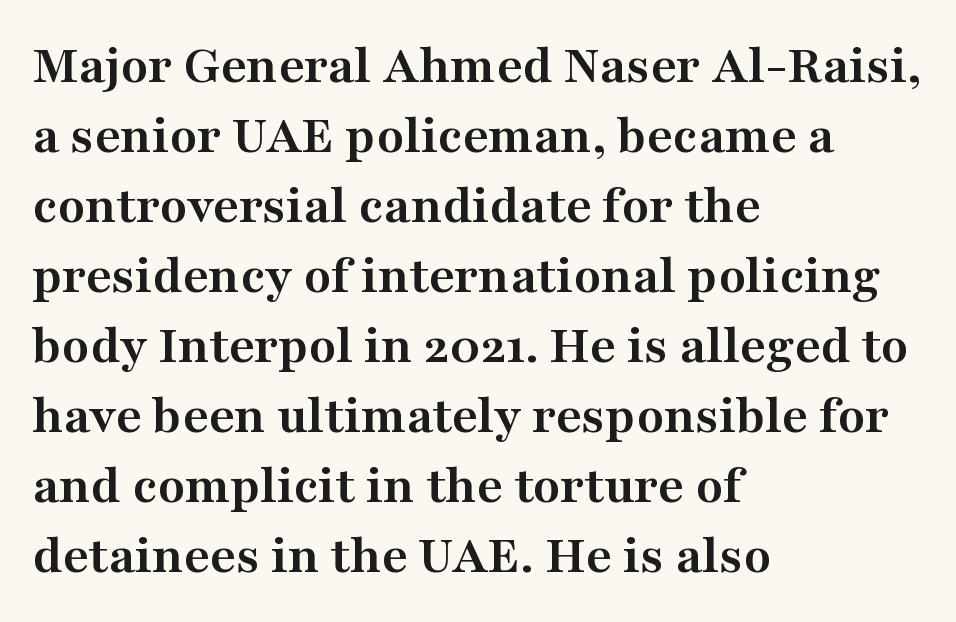
The image shows 56 px semibold, wide serif type, upright; set left-aligned, normal line spacing (1.25x), normal letter spacing, not underlined; medium stroke contrast and a medium x-height.
